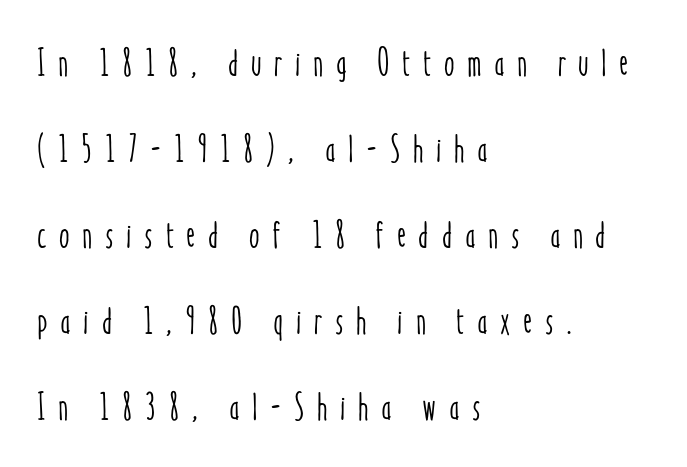
{"italic": "no", "width": "condensed", "stroke_contrast": "low", "x_height": "medium", "monospaced": "no", "underline": "no", "align": "left", "line_spacing": "loose", "line_spacing_ratio": 2.26, "letter_spacing": "wide", "letter_spacing_em": 0.33, "glyph_px": 38}
